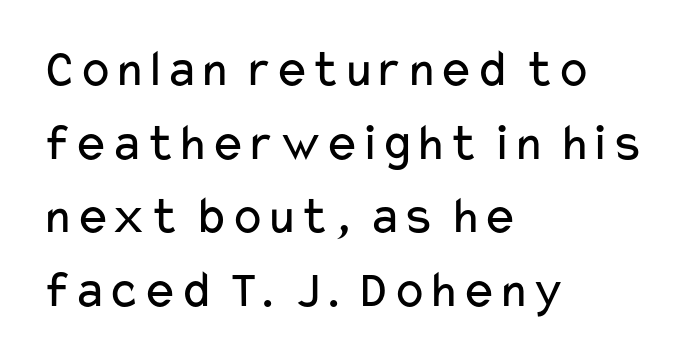
Q: Is the text bold? A: No.
Q: Is the text italic (slanted)? A: No, it is upright.
Q: Is the typeface a serif or a sans-serif typeface? A: Sans-serif.
Q: Is the text underlined? A: No.
Q: How is the paragraph aligned? A: Left-aligned.
Q: Is the spacing between letters normal or unusually wide? A: Normal.
Q: Is the spacing between lines tight, normal or loose? A: Normal.
Q: Width (condensed, normal, or wide)? A: Wide.
Q: Stroke contrast? A: Low.
Q: x-height? A: Medium.
Q: Monospaced? A: No.
